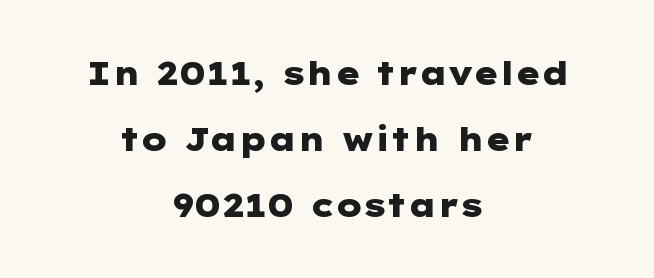
Does the weight exceed regular? Yes, all the way to bold. These lines stack symmetrically, like a column narrowing and widening about its center. The passage shown is not underscored anywhere. These lines keep a tight, regular rhythm from letter to letter. Widely set lines give the paragraph a tall, airy silhouette. Rendered with straight, roman letterforms.
